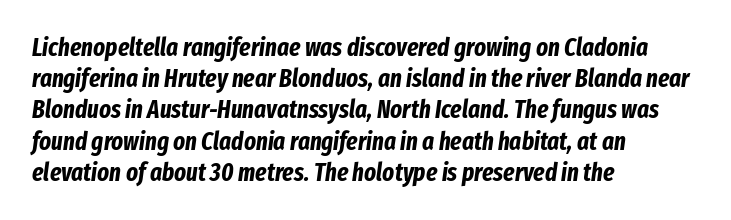
The image shows 25 px bold type, italic (leaning right); set left-aligned, normal line spacing (1.25x), normal letter spacing, not underlined.
